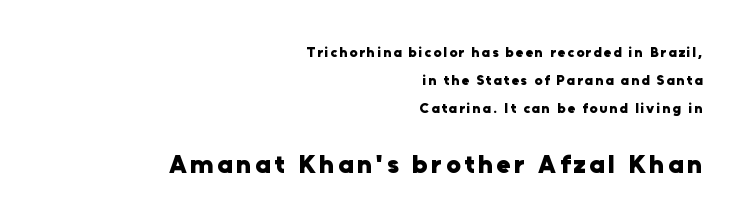
You could fit nearly another row in the gap between these rows. These words are printed bold, with thick strokes throughout. The typesetter chose a ragged-left arrangement here. Italic? Not at all — the glyphs are vertical. Compare the two chunks: the lower has the greater cap height. Has an underline been added? It has not.
